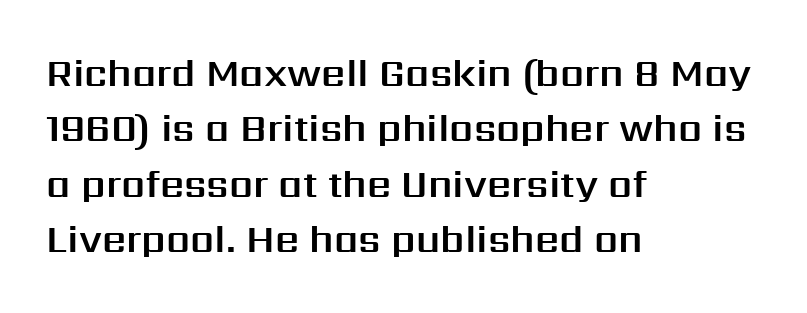
Q: Is the text italic (slanted)? A: No, it is upright.
Q: Is the typeface a serif or a sans-serif typeface? A: Sans-serif.
Q: Is the text underlined? A: No.
Q: How is the paragraph aligned? A: Left-aligned.
Q: Is the spacing between letters normal or unusually wide? A: Normal.
Q: Is the spacing between lines tight, normal or loose? A: Normal.
Q: Width (condensed, normal, or wide)? A: Normal.
Q: Stroke contrast? A: Medium.
Q: x-height? A: Medium.
Q: Monospaced? A: No.
